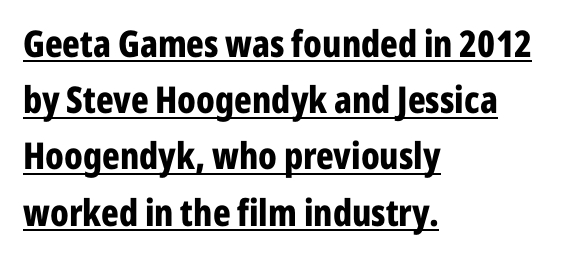
These lines are composed in type without serifs. A typesetter would call this proportional, since set widths differ per character. Typographic density is high because the face is bold. How would I describe the line gaps? Plain and ordinary. Posture: vertical. Left-aligned paragraph, ragged on the right.
